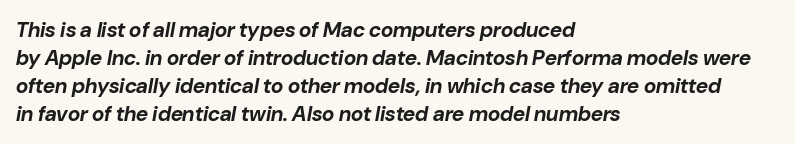
The image shows 21 px bold type, italic (leaning right); set left-aligned, normal line spacing (1.33x), normal letter spacing, not underlined.
